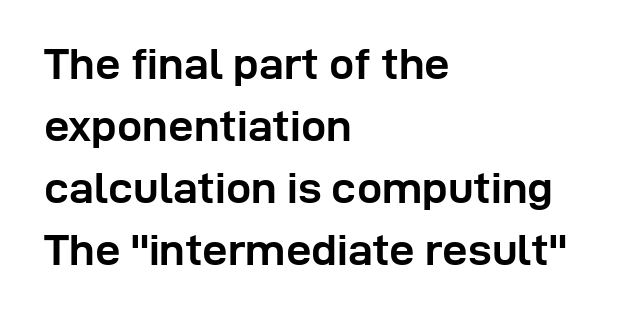
{"serif": "no", "italic": "no", "bold": "yes", "weight": "semibold", "width": "normal", "stroke_contrast": "low", "x_height": "medium", "monospaced": "no", "underline": "no", "align": "left", "line_spacing": "normal", "line_spacing_ratio": 1.38, "letter_spacing": "normal", "letter_spacing_em": 0.0, "glyph_px": 45}
